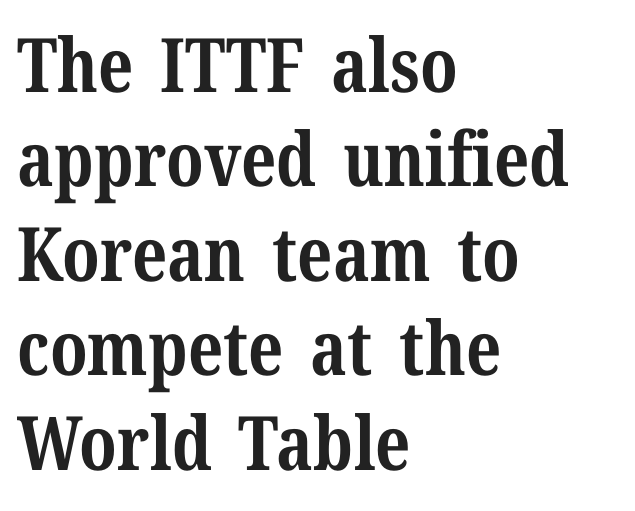
The space directly below the letters is spotless. On the weight axis this lands at bold, roughly 700. Inter-character spacing is left at the font's built-in metrics. The passage shown is typed in a proportional face where columns would drift.
